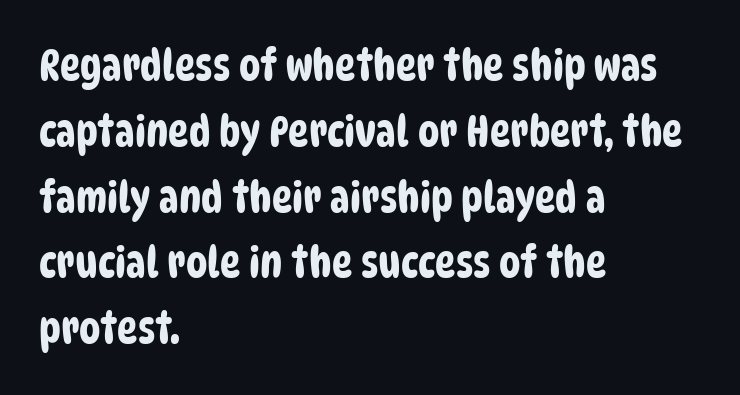
The image shows 43 px condensed sans-serif type; set left-aligned, normal line spacing (1.53x), normal letter spacing, not underlined; low stroke contrast and a large x-height.
